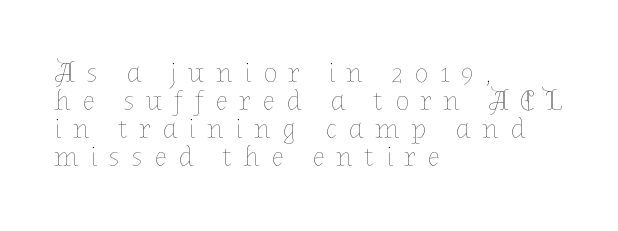
It's the straight-up-and-down kind of type. You could only call the tracking loose — the letters float apart. Is the block centered? No — it sits flush against the left margin. Vertically, the passage feels compressed, each row crowding the next.
